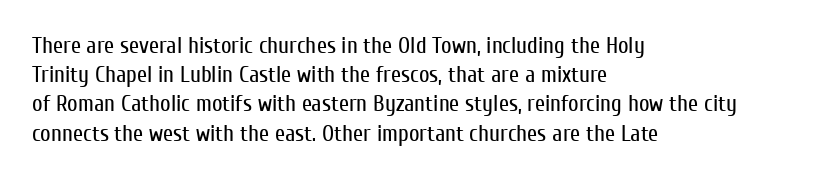
{"italic": "no", "bold": "no", "underline": "no", "align": "left", "line_spacing": "normal", "line_spacing_ratio": 1.27, "letter_spacing": "normal", "letter_spacing_em": 0.0, "glyph_px": 23}
